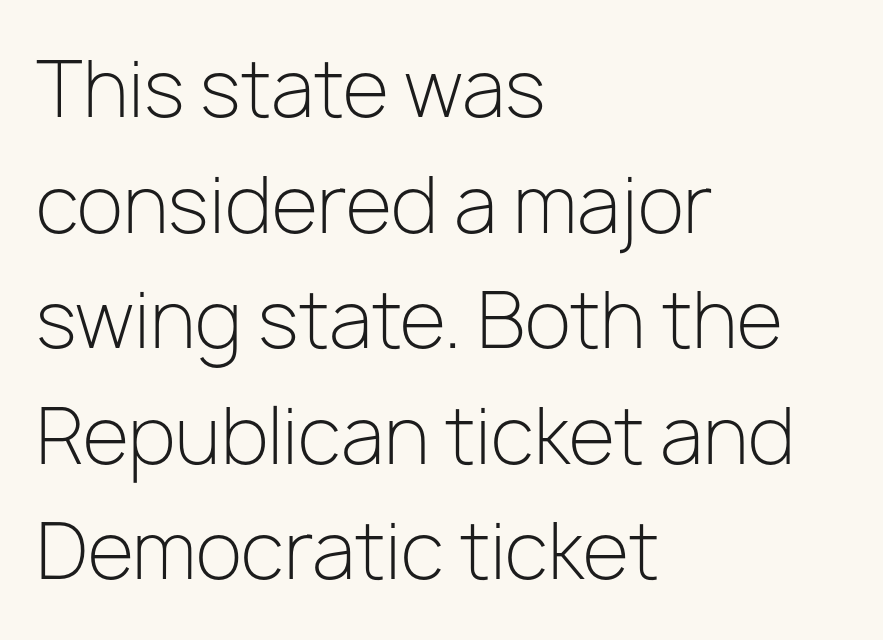
The image shows 76 px light sans-serif type, upright; set left-aligned, normal line spacing (1.52x), normal letter spacing, not underlined; low stroke contrast and a medium x-height.
